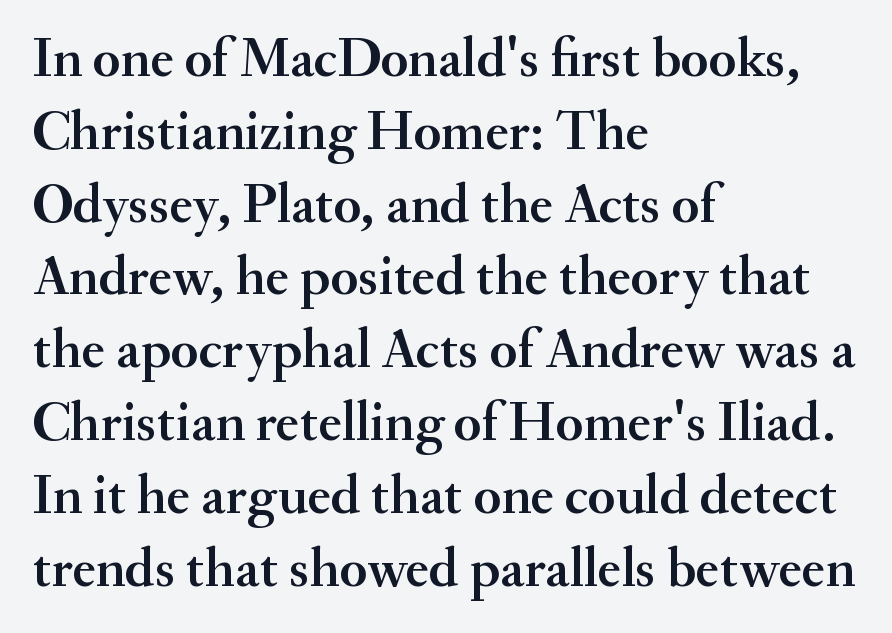
{"serif": "yes", "italic": "no", "width": "normal", "stroke_contrast": "medium", "x_height": "small", "monospaced": "no", "underline": "no", "align": "left", "line_spacing": "normal", "line_spacing_ratio": 1.3, "letter_spacing": "normal", "letter_spacing_em": 0.0, "glyph_px": 56}
